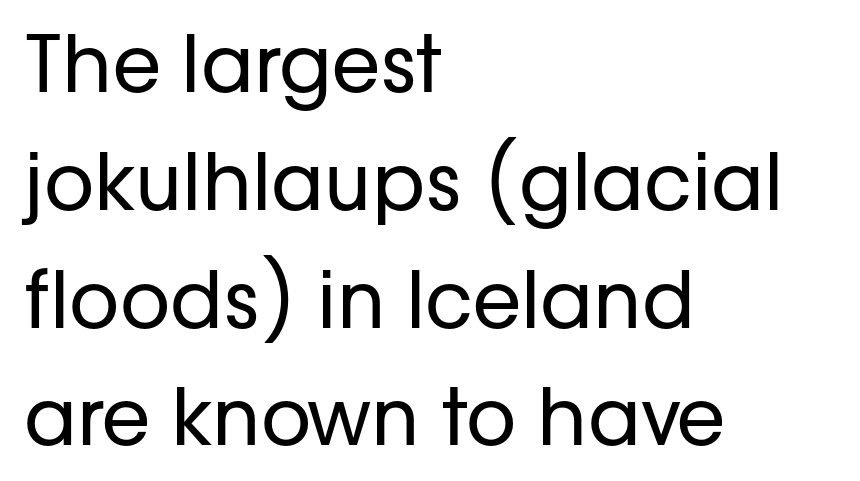
{"serif": "no", "italic": "no", "bold": "no", "weight": "regular", "width": "normal", "stroke_contrast": "low", "x_height": "medium", "monospaced": "no", "underline": "no", "align": "left", "line_spacing": "normal", "line_spacing_ratio": 1.51, "letter_spacing": "normal", "letter_spacing_em": 0.0, "glyph_px": 78}
